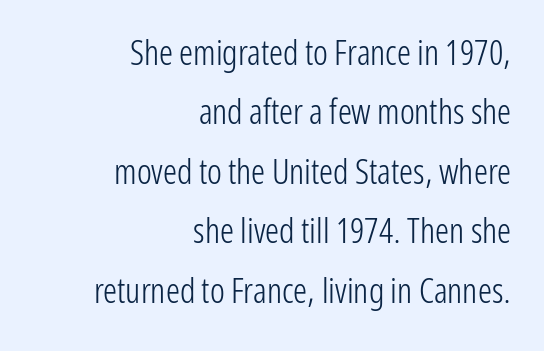
{"serif": "no", "italic": "no", "bold": "no", "weight": "light", "width": "condensed", "stroke_contrast": "low", "x_height": "medium", "monospaced": "no", "underline": "no", "align": "right", "line_spacing": "normal", "line_spacing_ratio": 1.7, "letter_spacing": "normal", "letter_spacing_em": 0.0, "glyph_px": 35}
